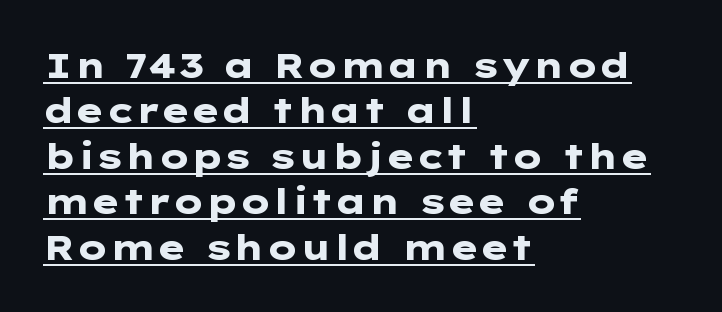
No extra tracking has been applied to these lines. The rows are spaced the way most documents space them. A baseline rule has been typeset under these characters. Layout note: lines flush left. These lines were composed using upright roman letters. The font family rendered here belongs to the sans-serif group.
